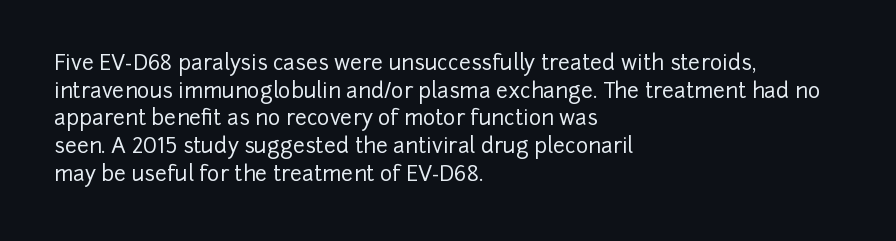
The image shows 21 px text type, upright; set left-aligned, normal line spacing (1.32x), normal letter spacing, not underlined.
